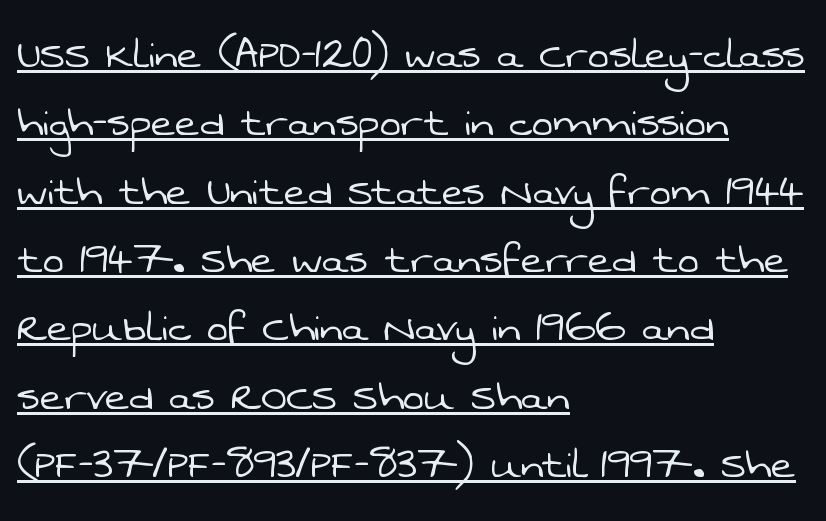
The designer went with a sans here, leaving each stem footless. Underlining? Definitely there. No letter is thick-stroked: the sample isn't bold. A normal amount of white space separates one row of letters from the next. The paragraph shown leans on its left margin. Here the glyphs are tracked normally, forming tight word shapes.
